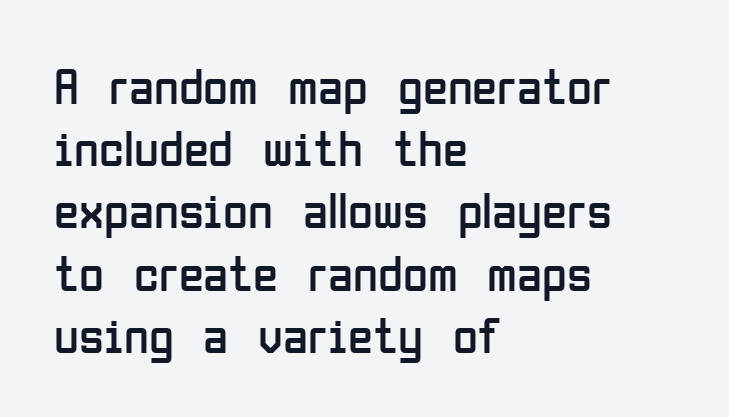
Q: Is the text bold? A: No.
Q: Is the text italic (slanted)? A: No, it is upright.
Q: Is the typeface a serif or a sans-serif typeface? A: Sans-serif.
Q: Is the text underlined? A: No.
Q: How is the paragraph aligned? A: Left-aligned.
Q: Is the spacing between letters normal or unusually wide? A: Normal.
Q: Width (condensed, normal, or wide)? A: Condensed.
Q: Stroke contrast? A: Low.
Q: x-height? A: Medium.
Q: Monospaced? A: No.
